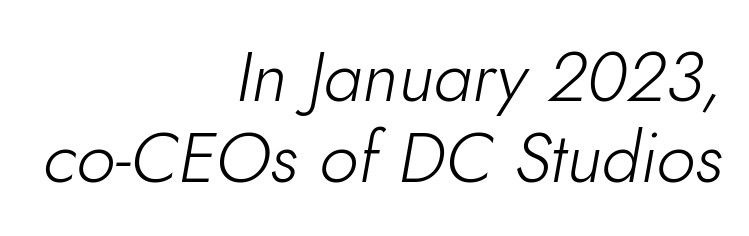
Q: Is the text bold? A: No.
Q: Is the text italic (slanted)? A: Yes, it leans right by about 10 degrees.
Q: Is the text underlined? A: No.
Q: How is the paragraph aligned? A: Right-aligned.
Q: Is the spacing between letters normal or unusually wide? A: Normal.
Q: Width (condensed, normal, or wide)? A: Normal.
Q: Stroke contrast? A: Low.
Q: x-height? A: Small.
Q: Monospaced? A: No.
